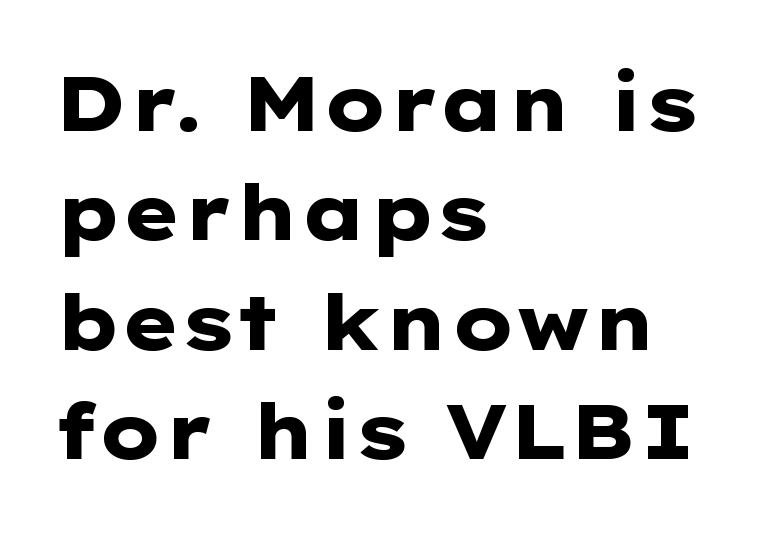
Q: Is the text bold? A: Yes.
Q: Is the text italic (slanted)? A: No, it is upright.
Q: Is the typeface a serif or a sans-serif typeface? A: Sans-serif.
Q: Is the text underlined? A: No.
Q: How is the paragraph aligned? A: Left-aligned.
Q: Is the spacing between letters normal or unusually wide? A: Normal.
Q: Is the spacing between lines tight, normal or loose? A: Normal.
Q: Width (condensed, normal, or wide)? A: Wide.
Q: Stroke contrast? A: Low.
Q: x-height? A: Medium.
Q: Monospaced? A: No.
